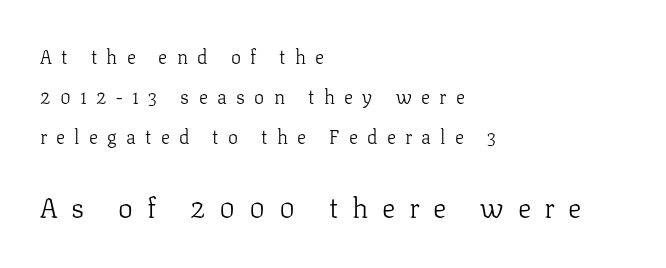
{"serif": "yes", "italic": "no", "bold": "no", "weight": "light", "width": "normal", "stroke_contrast": "low", "x_height": "medium", "monospaced": "no", "underline": "no", "align": "left", "line_spacing": "loose", "line_spacing_ratio": 2.1, "letter_spacing": "wide", "letter_spacing_em": 0.49, "larger_block": "second", "size_ratio": 1.47, "glyph_px": 28}
